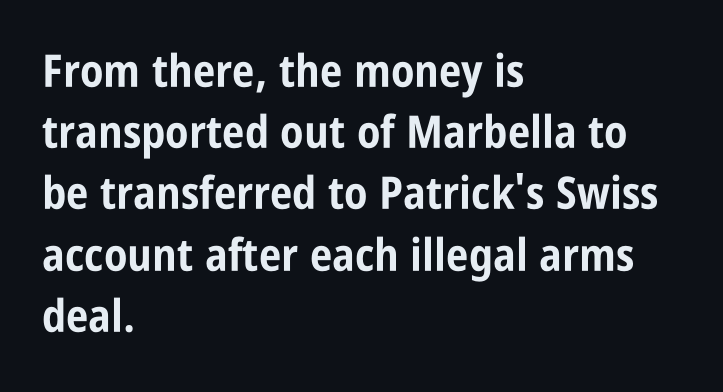
Q: Is the text bold? A: Yes.
Q: Is the text italic (slanted)? A: No, it is upright.
Q: Is the typeface a serif or a sans-serif typeface? A: Sans-serif.
Q: Is the text underlined? A: No.
Q: How is the paragraph aligned? A: Left-aligned.
Q: Is the spacing between letters normal or unusually wide? A: Normal.
Q: Is the spacing between lines tight, normal or loose? A: Normal.
Q: Width (condensed, normal, or wide)? A: Condensed.
Q: Stroke contrast? A: Low.
Q: x-height? A: Large.
Q: Monospaced? A: No.
